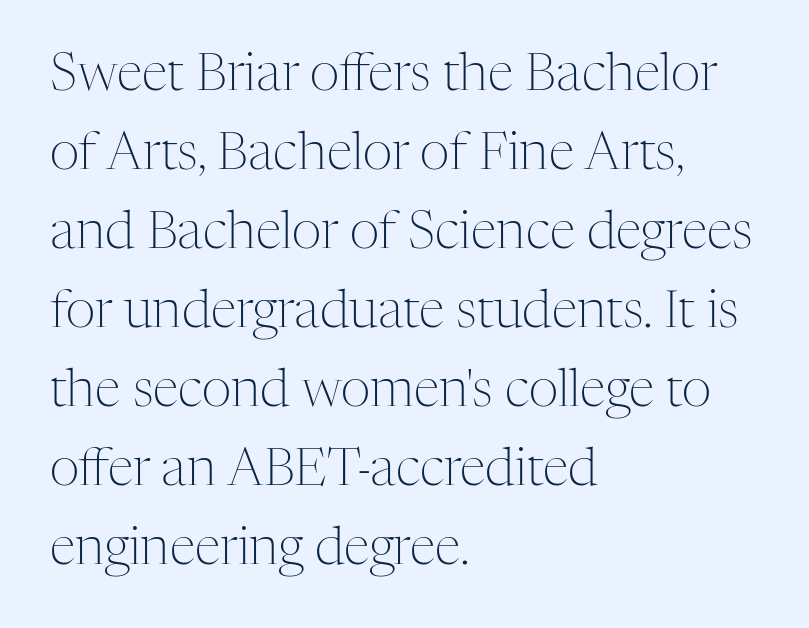
Q: Is the text bold? A: No.
Q: Is the text italic (slanted)? A: No, it is upright.
Q: Is the typeface a serif or a sans-serif typeface? A: Serif.
Q: Is the text underlined? A: No.
Q: How is the paragraph aligned? A: Left-aligned.
Q: Is the spacing between letters normal or unusually wide? A: Normal.
Q: Is the spacing between lines tight, normal or loose? A: Normal.
Q: Width (condensed, normal, or wide)? A: Normal.
Q: Stroke contrast? A: Medium.
Q: x-height? A: Medium.
Q: Monospaced? A: No.
